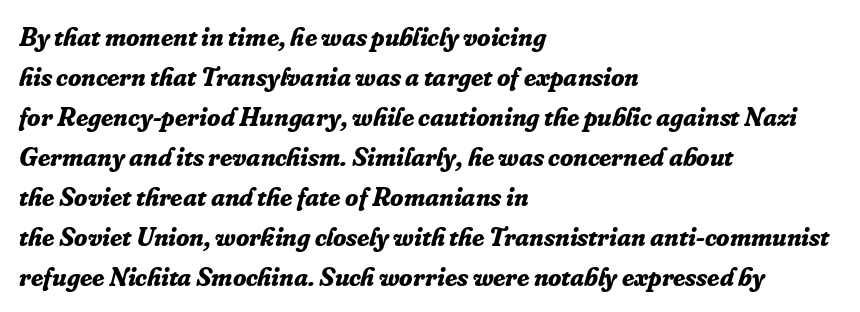
The image shows 27 px bold type, italic (leaning right); set left-aligned, normal line spacing (1.48x), normal letter spacing, not underlined.
